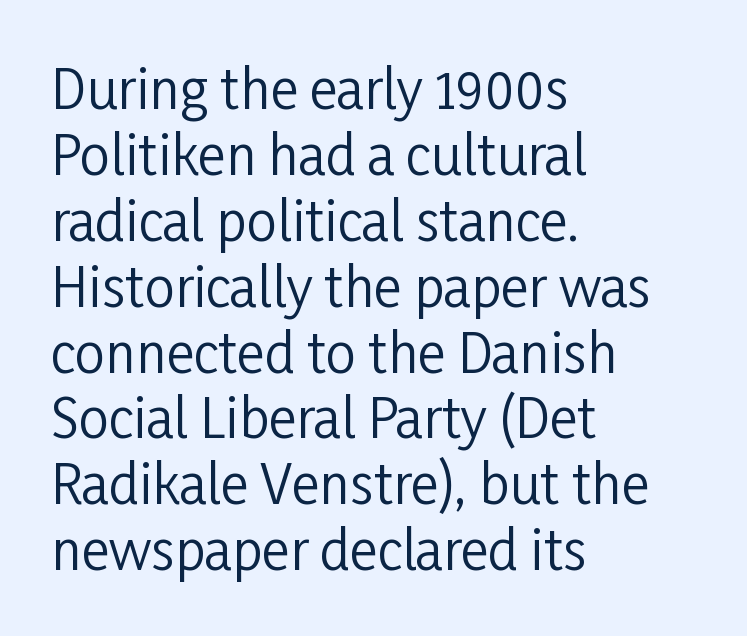
Spacing verdict: proportional, widths tailored to each character. Lines of text with bare space underneath. Is the stroke heavy? The answer is a plain regular-or-lighter. Letter spacing: default. Italic: no, the glyphs are upright roman. The typeface chosen for these lines omits serifs.
